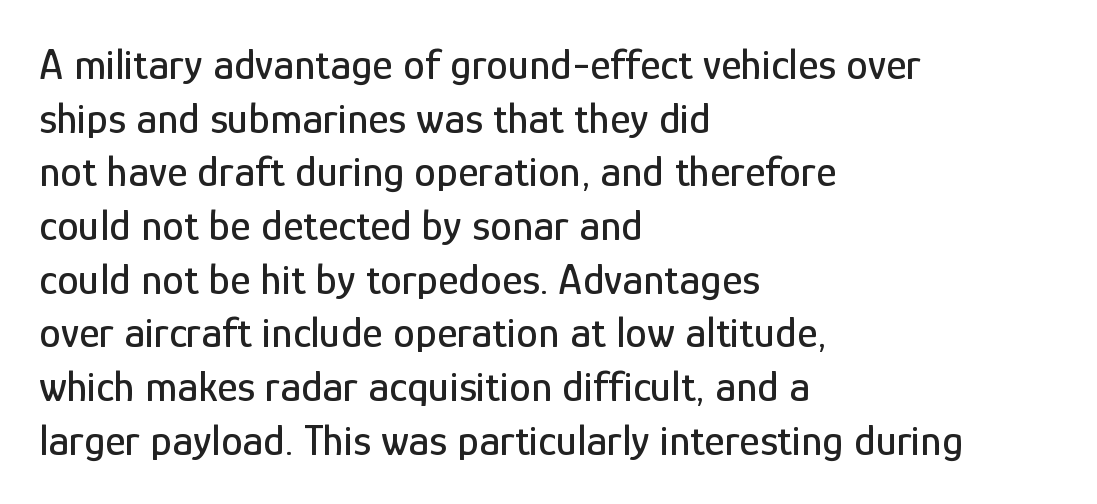
Character widths vary here, with narrow letters taking less room than wide ones. Beneath every word, the page is bare. The designer went with a sans here, leaving each stem footless. This sample uses plain, unmodified letter spacing.
